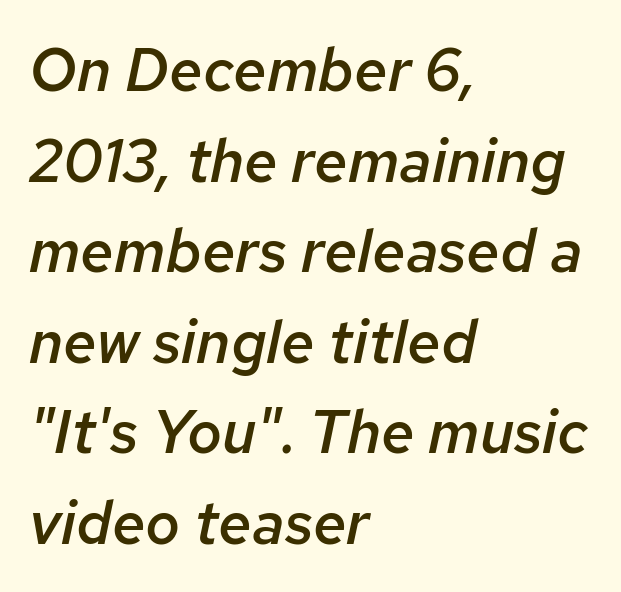
The letters are slanted; this is an italic face. The type is set solid horizontally, with unmodified tracking. Typesetter's note: demi weight, one step under bold. The typesetter chose a ragged-right arrangement here. Varying glyph widths throughout — classic text-font behaviour. Descenders hang freely into open space.
